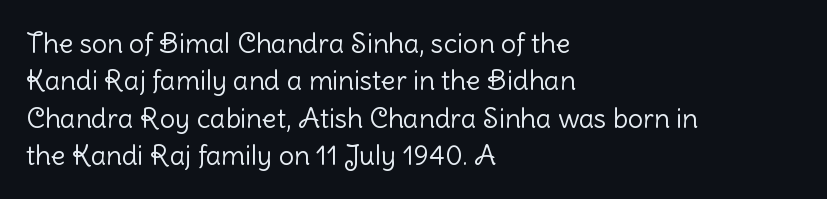
The image shows 27 px text type, upright; set left-aligned, normal line spacing (1.38x), normal letter spacing, not underlined.
